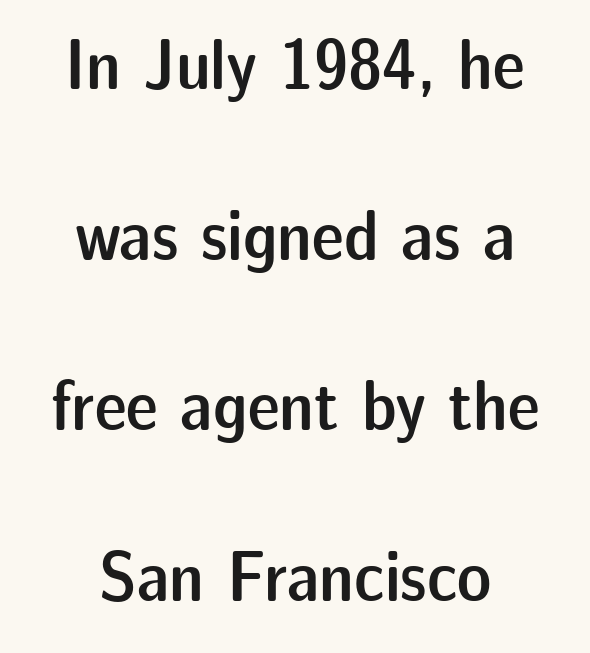
The image shows 72 px semibold sans-serif type, upright; set centered, loose line spacing (2.37x), normal letter spacing, not underlined; low stroke contrast and a medium x-height.
